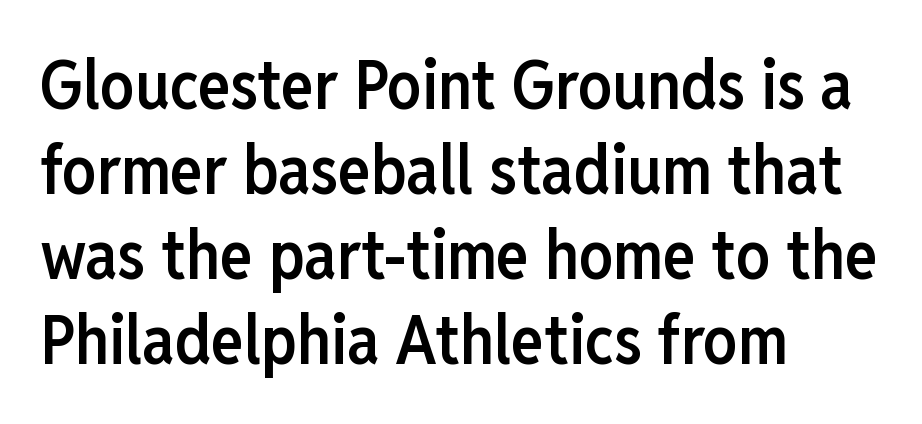
The specimen reads as upright at a glance. Every row of glyphs begins at an identical x-position on the left. Tracking here is standard; glyphs follow each other at the usual distance. Summary of weight: moderately heavy, a semibold. Compared with typical paragraphs, the rows here are spaced about the same.
